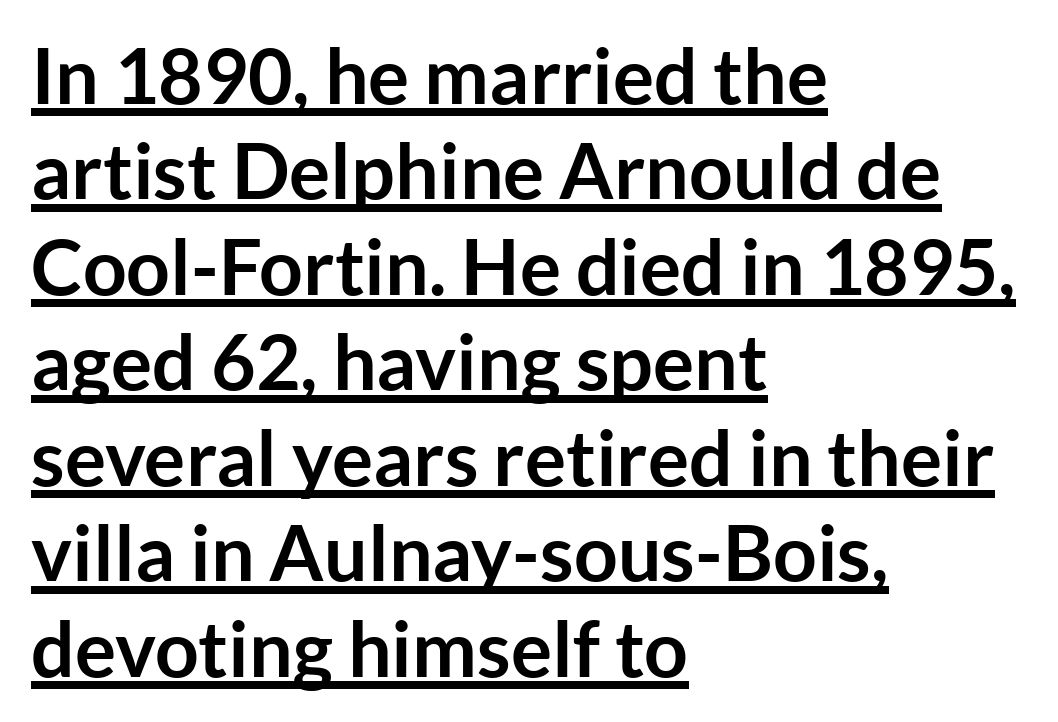
Is this a sans? Yes — the strokes have no serifs. These lines are rendered in a variable-pitch font. This sample carries an underscore along the baseline area. A student would call this left alignment; a typographer would say flush left, rag right. Tall strokes in this sample are plumb rather than angled. The face used here has the dense, thick strokes of a bold.
